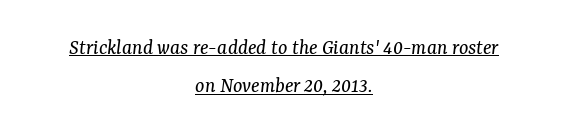
The image shows 22 px text type, italic (leaning right); set centered, line spacing 1.73x, normal letter spacing, underlined.
